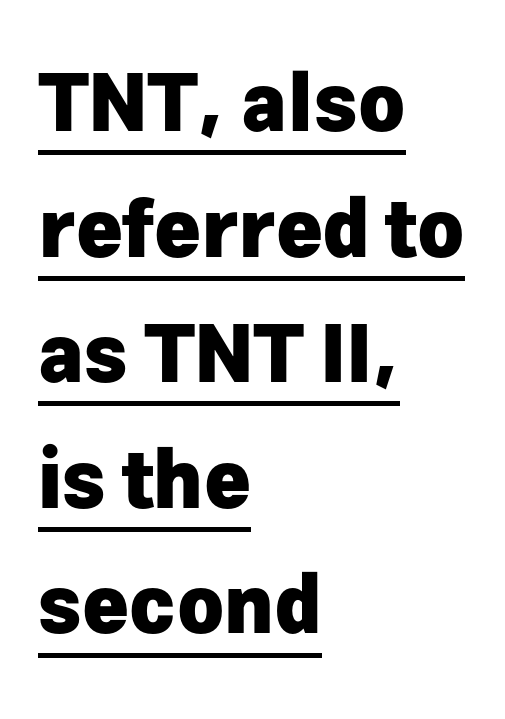
The image shows 79 px heavy sans-serif type, upright; set left-aligned, normal line spacing (1.59x), normal letter spacing, underlined; low stroke contrast and a medium x-height.
